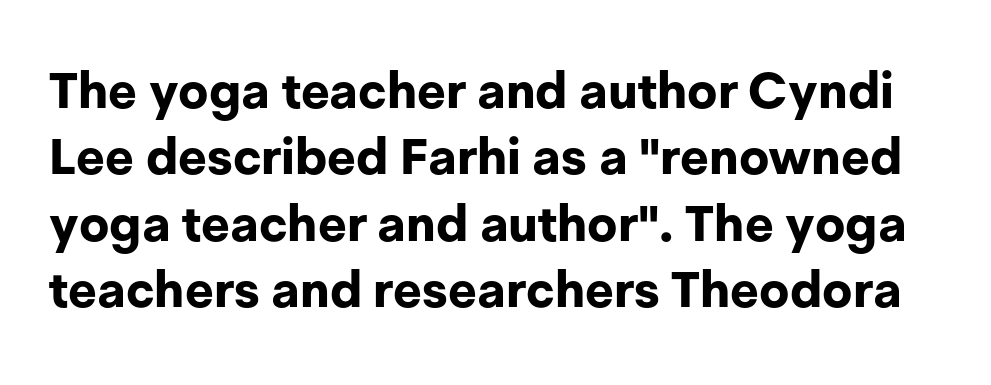
{"serif": "no", "italic": "no", "bold": "yes", "weight": "bold", "width": "normal", "stroke_contrast": "low", "x_height": "medium", "monospaced": "no", "underline": "no", "line_spacing": "normal", "line_spacing_ratio": 1.33, "letter_spacing": "normal", "letter_spacing_em": 0.0, "glyph_px": 50}
